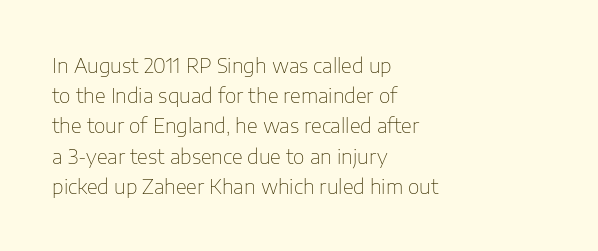
Q: Is the text bold? A: No.
Q: Is the text italic (slanted)? A: No, it is upright.
Q: Is the text underlined? A: No.
Q: How is the paragraph aligned? A: Left-aligned.
Q: Is the spacing between letters normal or unusually wide? A: Normal.
Q: Is the spacing between lines tight, normal or loose? A: Normal.
